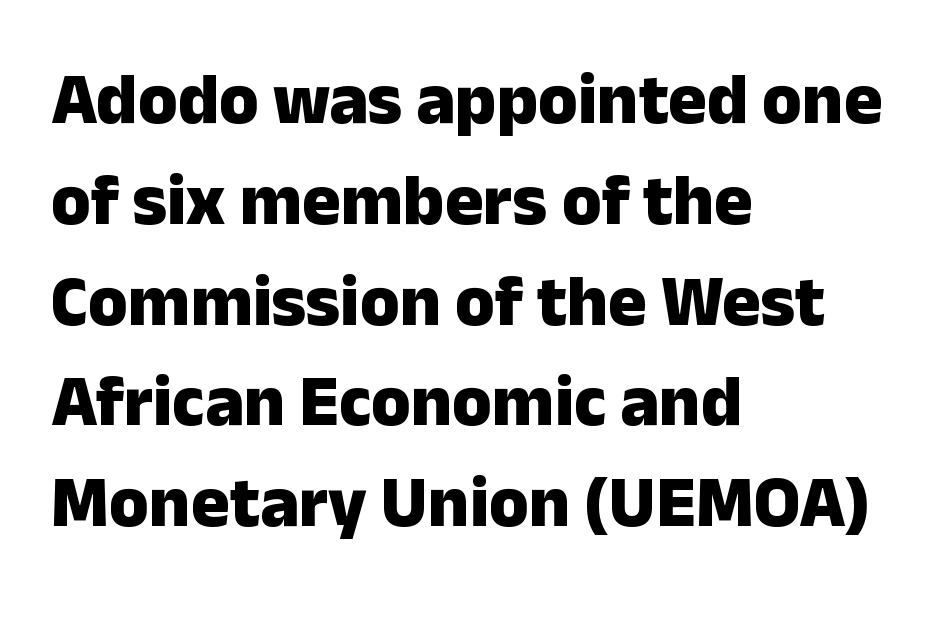
In terms of leading, this rendering sits right in the middle. The passage shown is not underscored anywhere. A typesetter would call this zero additional tracking. This rendering employs a face without finishing strokes, i.e., a sans-serif.
